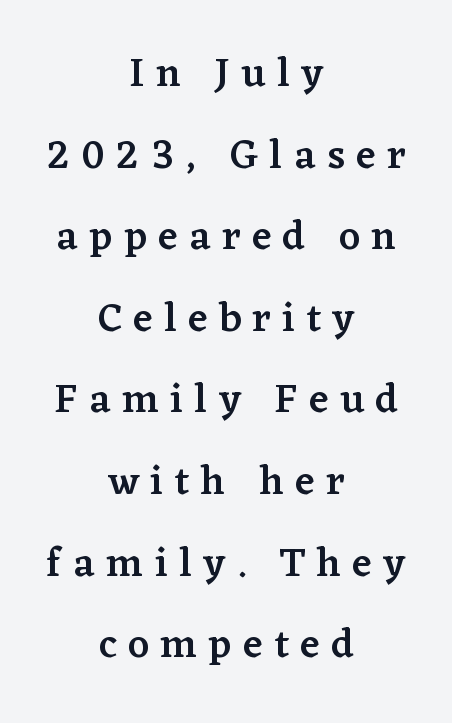
Q: Is the text bold? A: Semi-bold.
Q: Is the text italic (slanted)? A: No, it is upright.
Q: Is the typeface a serif or a sans-serif typeface? A: Serif.
Q: Is the text underlined? A: No.
Q: How is the paragraph aligned? A: Centered.
Q: Is the spacing between letters normal or unusually wide? A: Unusually wide.
Q: Is the spacing between lines tight, normal or loose? A: Loose.
Q: Width (condensed, normal, or wide)? A: Normal.
Q: Stroke contrast? A: Low.
Q: x-height? A: Medium.
Q: Monospaced? A: No.
